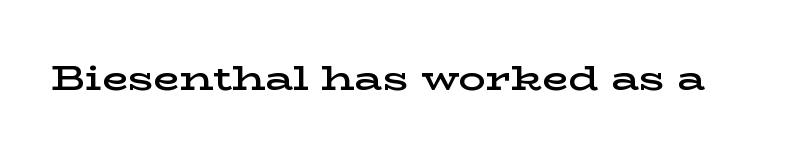
The image shows 34 px semibold, wide serif type, upright; set normal letter spacing, not underlined; low stroke contrast and a medium x-height.
